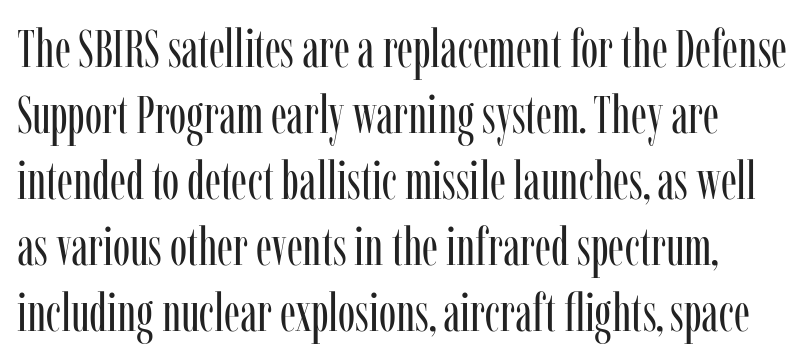
The image shows 52 px regular-weight, condensed serif type, upright; set normal line spacing (1.27x), normal letter spacing, not underlined; low stroke contrast and a medium x-height.
